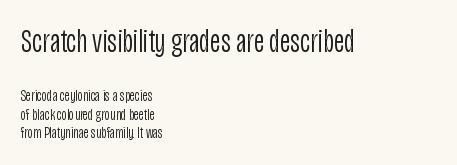
{"serif": "no", "italic": "no", "bold": "no", "weight": "light", "width": "condensed", "stroke_contrast": "low", "x_height": "large", "monospaced": "no", "underline": "no", "align": "left", "line_spacing_ratio": 1.17, "letter_spacing": "normal", "letter_spacing_em": 0.0, "larger_block": "first", "size_ratio": 2.06, "glyph_px": 33}
